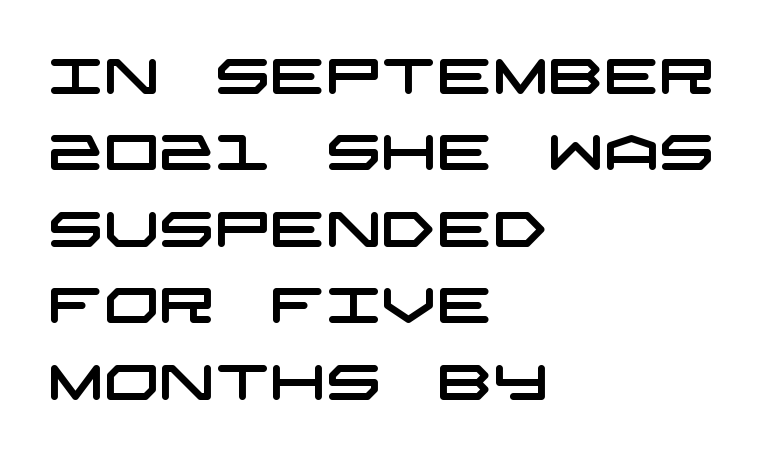
Is there much room between lines? A standard amount, neither cramped nor airy. A typesetter would label this face a sans. Nothing unusual about the tracking: characters are spaced as the font intends. Rule under the text: the space is simply empty.
